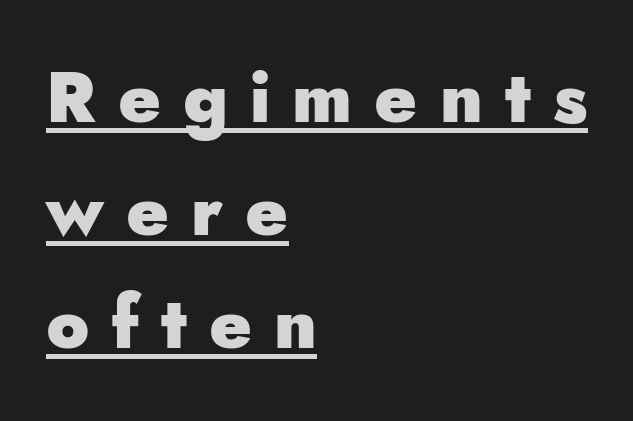
Q: Is the text bold? A: Yes.
Q: Is the text italic (slanted)? A: No, it is upright.
Q: Is the typeface a serif or a sans-serif typeface? A: Sans-serif.
Q: Is the text underlined? A: Yes.
Q: How is the paragraph aligned? A: Left-aligned.
Q: Is the spacing between letters normal or unusually wide? A: Unusually wide.
Q: Is the spacing between lines tight, normal or loose? A: Normal.
Q: Width (condensed, normal, or wide)? A: Normal.
Q: Stroke contrast? A: Low.
Q: x-height? A: Small.
Q: Monospaced? A: No.
